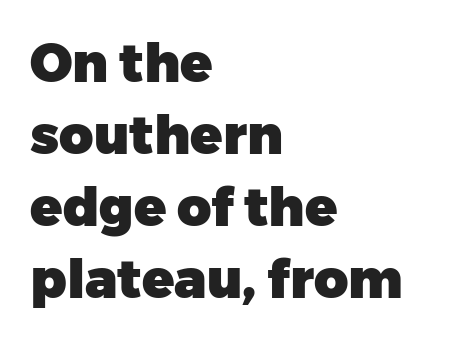
Q: Is the text bold? A: Yes.
Q: Is the text italic (slanted)? A: No, it is upright.
Q: Is the typeface a serif or a sans-serif typeface? A: Sans-serif.
Q: Is the text underlined? A: No.
Q: How is the paragraph aligned? A: Left-aligned.
Q: Is the spacing between letters normal or unusually wide? A: Normal.
Q: Is the spacing between lines tight, normal or loose? A: Normal.
Q: Width (condensed, normal, or wide)? A: Normal.
Q: Stroke contrast? A: Low.
Q: x-height? A: Medium.
Q: Monospaced? A: No.
